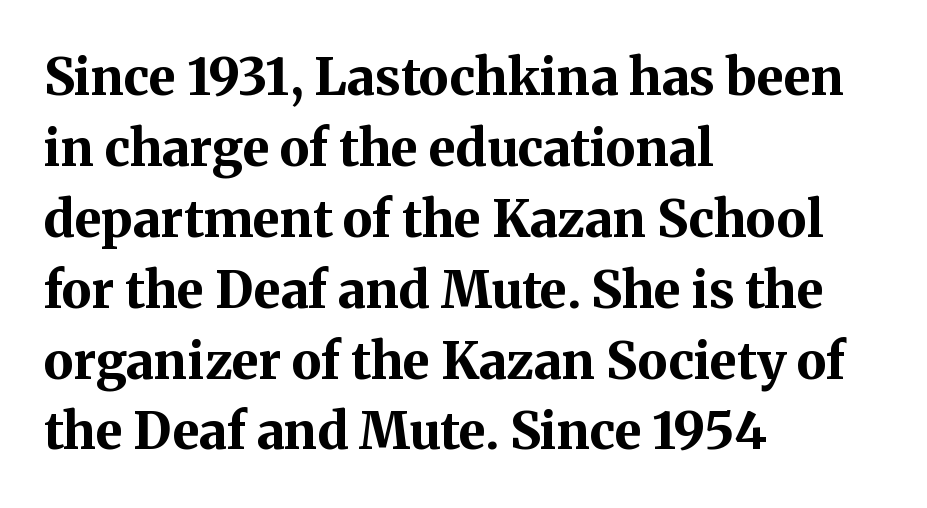
This block has exactly the height ordinary leading produces. Short note: letters normally spaced. A typesetter would label this face a serif. In CSS terms this would be text-align: left.
